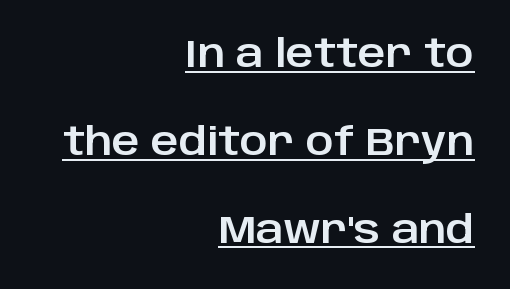
Q: Is the text italic (slanted)? A: No, it is upright.
Q: Is the typeface a serif or a sans-serif typeface? A: Sans-serif.
Q: Is the text underlined? A: Yes.
Q: How is the paragraph aligned? A: Right-aligned.
Q: Is the spacing between letters normal or unusually wide? A: Normal.
Q: Is the spacing between lines tight, normal or loose? A: Loose.
Q: Width (condensed, normal, or wide)? A: Normal.
Q: Stroke contrast? A: Low.
Q: x-height? A: Large.
Q: Monospaced? A: No.
